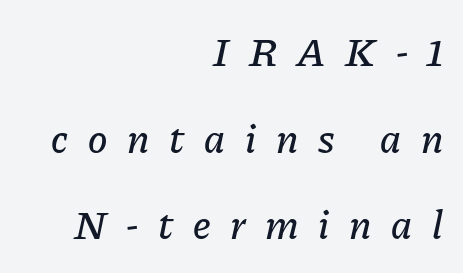
The image shows 41 px text type, italic (leaning right); set right-aligned, loose line spacing (2.11x), unusually wide letter spacing (+0.48 em), not underlined; low stroke contrast and a medium x-height.
